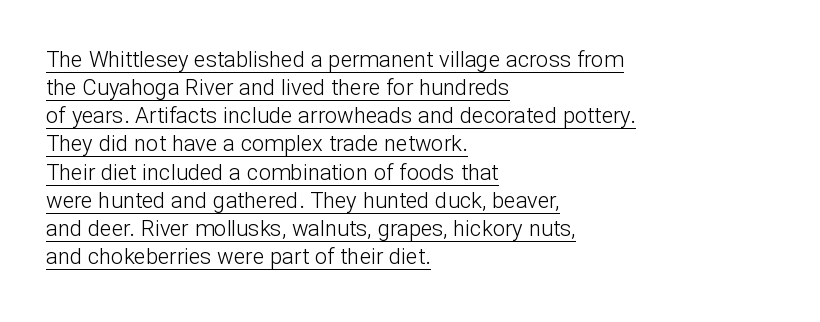
The image shows 22 px text type, upright; set left-aligned, normal line spacing (1.28x), normal letter spacing, underlined.
